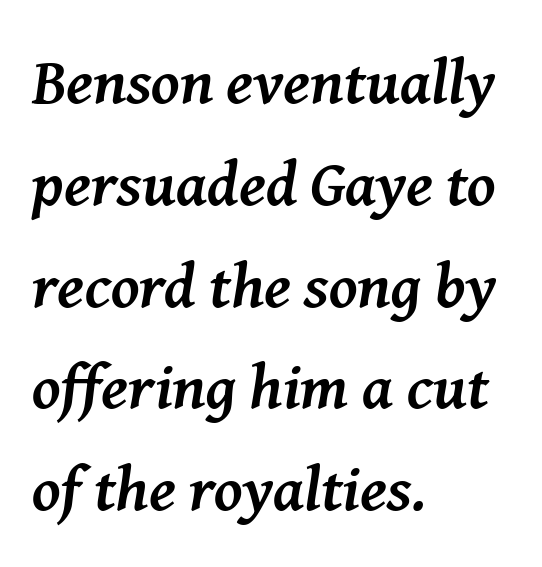
Q: Is the text bold? A: Yes.
Q: Is the text italic (slanted)? A: Yes, it leans right by about 8 degrees.
Q: Is the typeface a serif or a sans-serif typeface? A: Serif.
Q: Is the text underlined? A: No.
Q: How is the paragraph aligned? A: Left-aligned.
Q: Is the spacing between letters normal or unusually wide? A: Normal.
Q: Is the spacing between lines tight, normal or loose? A: Normal.
Q: Width (condensed, normal, or wide)? A: Normal.
Q: Stroke contrast? A: Medium.
Q: x-height? A: Medium.
Q: Monospaced? A: No.
